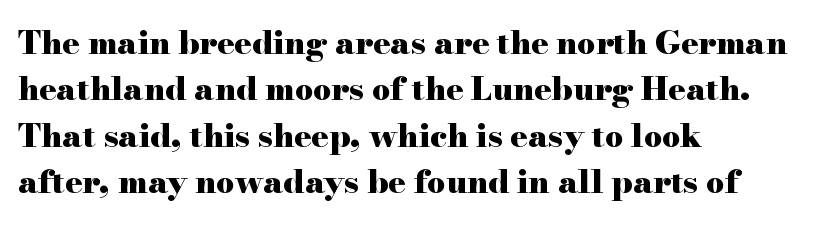
Q: Is the text bold? A: Yes.
Q: Is the text italic (slanted)? A: No, it is upright.
Q: Is the typeface a serif or a sans-serif typeface? A: Serif.
Q: Is the text underlined? A: No.
Q: How is the paragraph aligned? A: Left-aligned.
Q: Is the spacing between letters normal or unusually wide? A: Normal.
Q: Is the spacing between lines tight, normal or loose? A: Normal.
Q: Width (condensed, normal, or wide)? A: Wide.
Q: Stroke contrast? A: High.
Q: x-height? A: Small.
Q: Monospaced? A: No.
